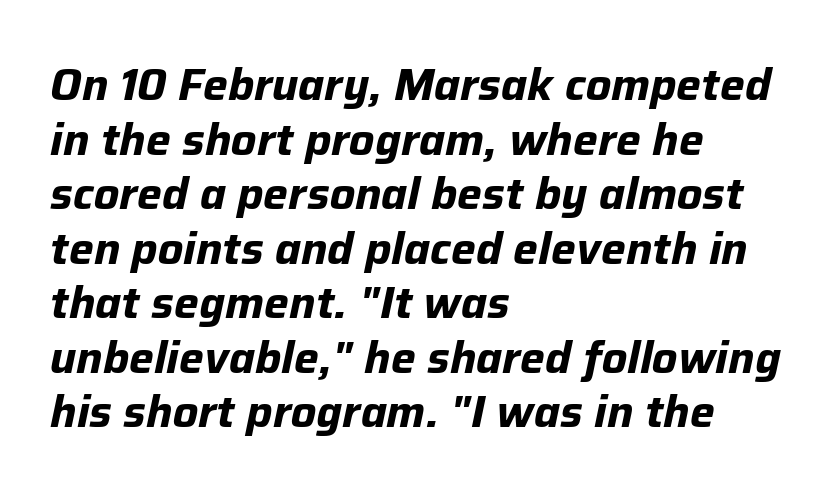
The image shows 44 px bold type, italic (leaning right); set left-aligned, line spacing 1.24x, normal letter spacing, not underlined; low stroke contrast and a medium x-height.
